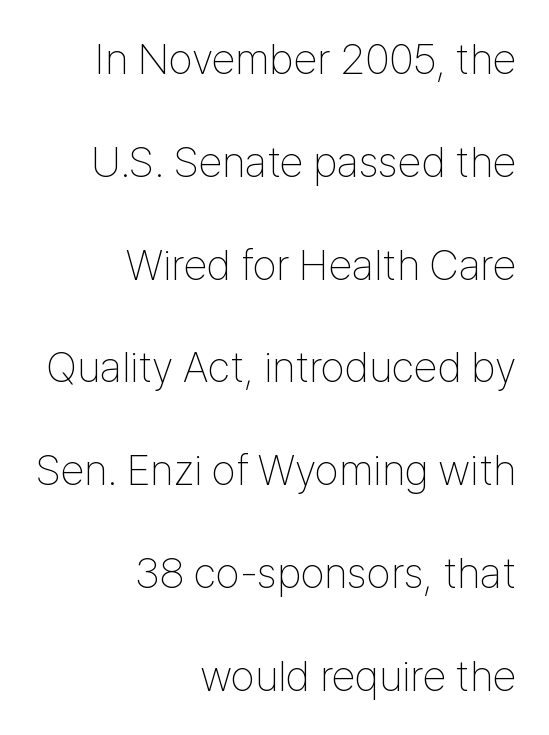
The image shows 43 px thin, condensed sans-serif type, upright; set right-aligned, loose line spacing (2.39x), normal letter spacing, not underlined; low stroke contrast and a medium x-height.
